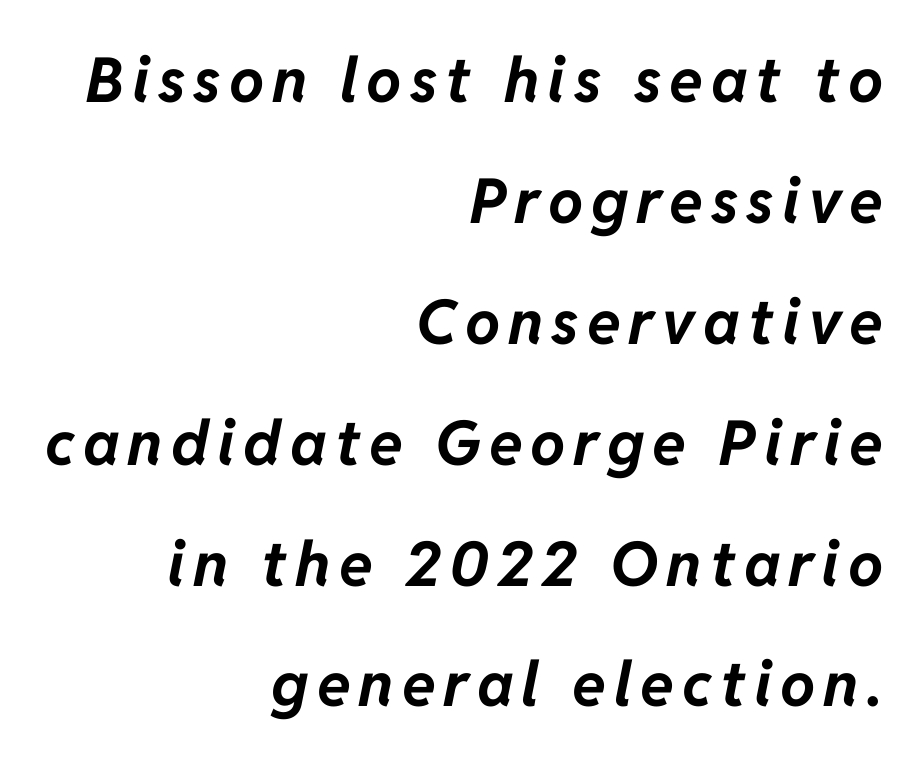
The image shows 62 px bold type, italic (leaning right); set right-aligned, loose line spacing (1.95x), not underlined; low stroke contrast and a medium x-height.
